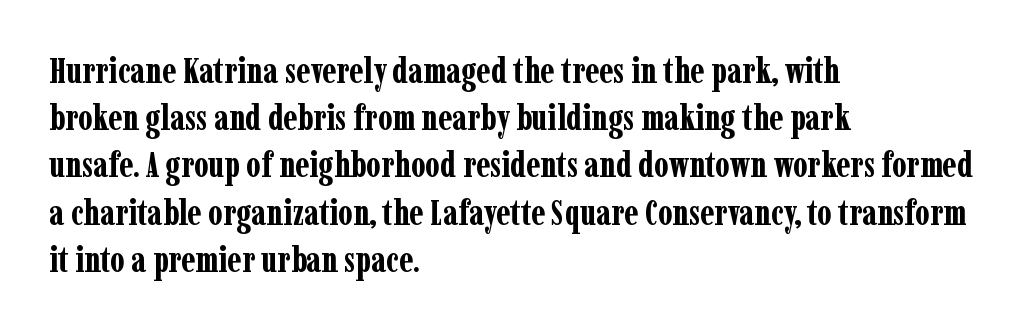
The image shows 35 px bold, condensed serif type, upright; set left-aligned, normal line spacing (1.35x), normal letter spacing, not underlined; low stroke contrast and a medium x-height.
